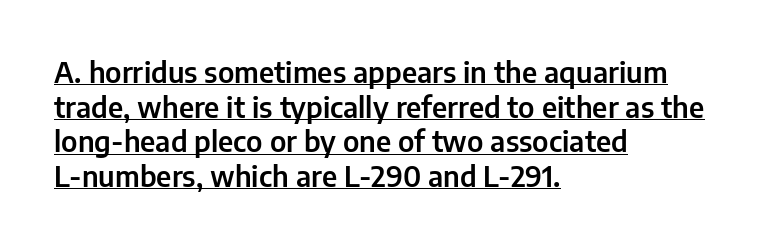
{"serif": "no", "italic": "no", "width": "normal", "stroke_contrast": "low", "x_height": "medium", "monospaced": "no", "underline": "yes", "align": "left", "line_spacing_ratio": 1.24, "letter_spacing": "normal", "letter_spacing_em": 0.0, "glyph_px": 28}
